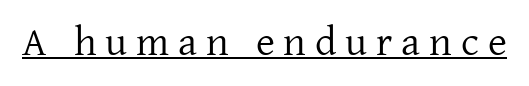
The image shows 41 px regular-weight serif type, upright; set unusually wide letter spacing (+0.22 em), underlined; low stroke contrast and a medium x-height.
